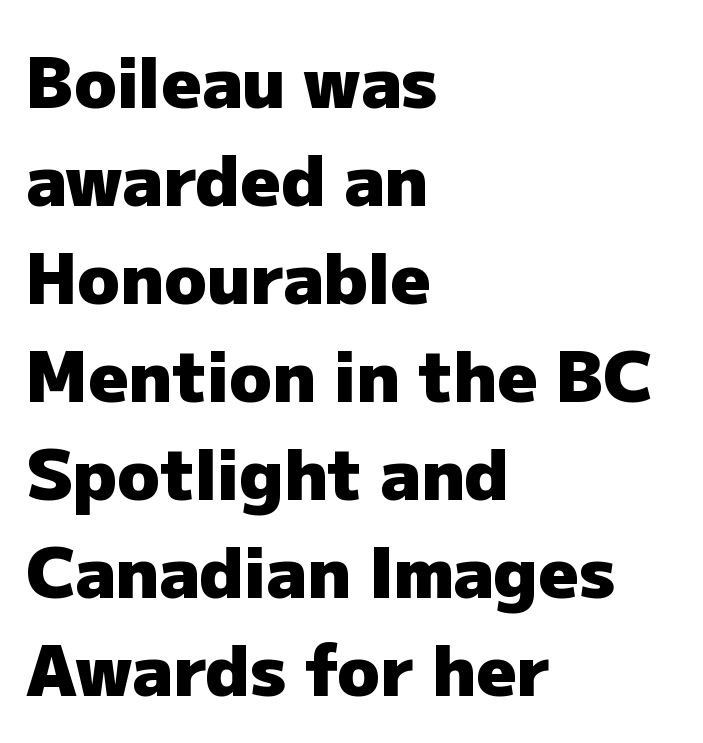
{"serif": "no", "italic": "no", "bold": "yes", "weight": "heavy", "width": "normal", "stroke_contrast": "low", "x_height": "medium", "monospaced": "no", "underline": "no", "align": "left", "line_spacing": "normal", "line_spacing_ratio": 1.4, "letter_spacing": "normal", "letter_spacing_em": 0.0, "glyph_px": 70}
